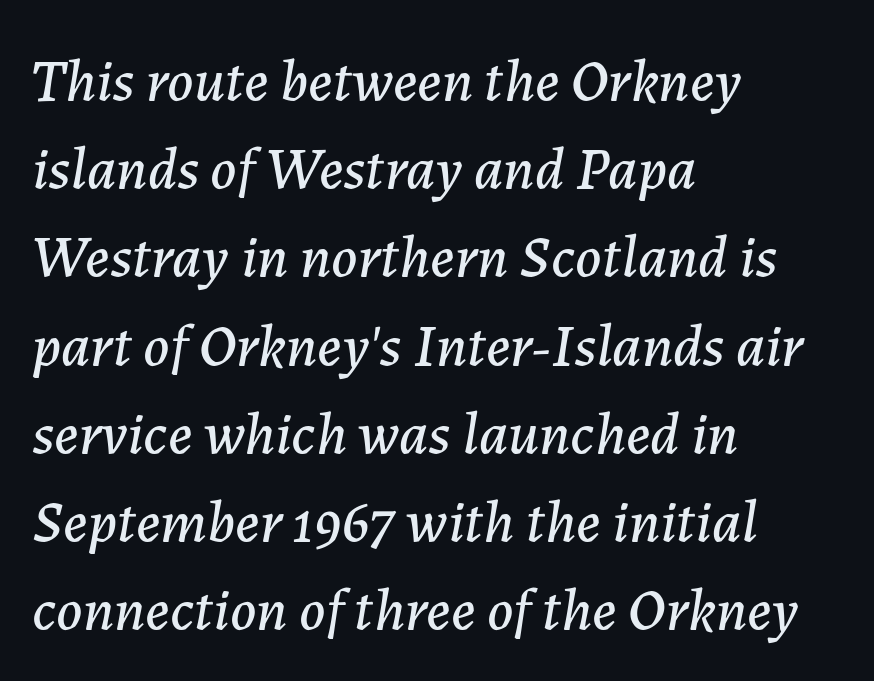
{"italic": "yes", "lean": "right", "slant_degrees": 7, "width": "normal", "stroke_contrast": "low", "x_height": "medium", "monospaced": "no", "underline": "no", "align": "left", "line_spacing": "normal", "line_spacing_ratio": 1.47, "letter_spacing": "normal", "letter_spacing_em": 0.0, "glyph_px": 60}
